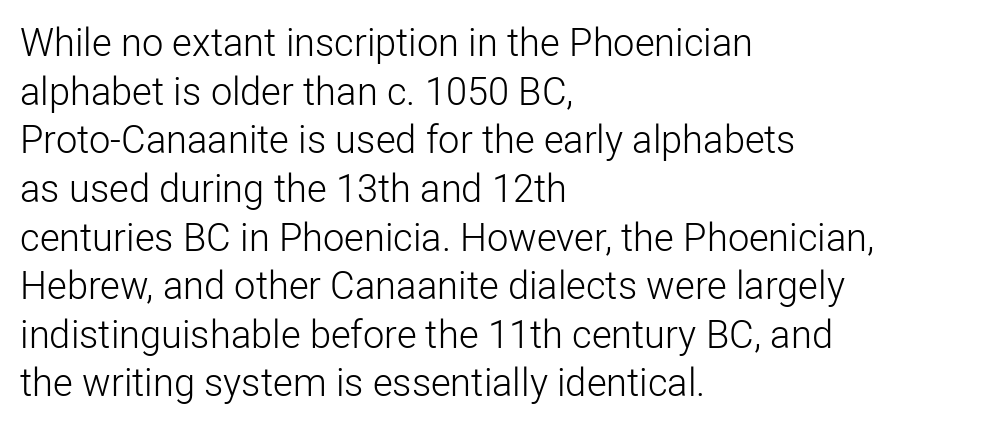
The image shows 38 px light sans-serif type, upright; set left-aligned, normal line spacing (1.28x), normal letter spacing, not underlined; low stroke contrast and a medium x-height.
